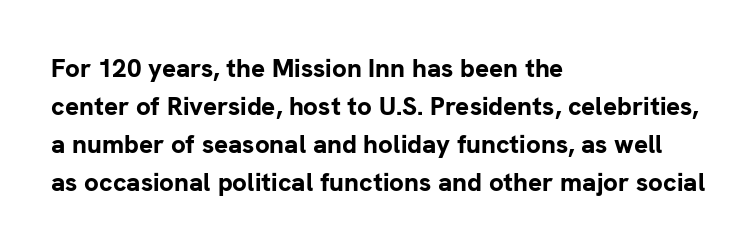
{"italic": "no", "bold": "yes", "underline": "no", "align": "left", "line_spacing": "normal", "line_spacing_ratio": 1.46, "letter_spacing": "normal", "letter_spacing_em": 0.0, "glyph_px": 26}
